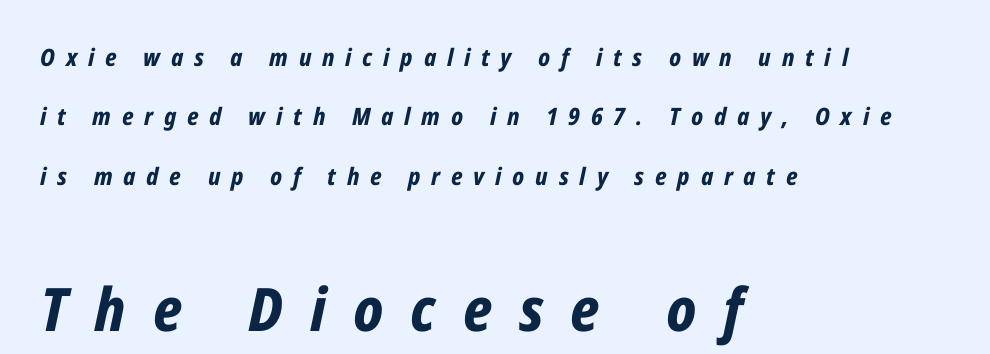
{"italic": "yes", "lean": "right", "slant_degrees": 12, "bold": "yes", "weight": "bold", "width": "condensed", "stroke_contrast": "low", "x_height": "medium", "monospaced": "no", "underline": "no", "align": "left", "line_spacing": "loose", "line_spacing_ratio": 2.47, "letter_spacing": "wide", "letter_spacing_em": 0.45, "larger_block": "second", "size_ratio": 2.5, "glyph_px": 60}
